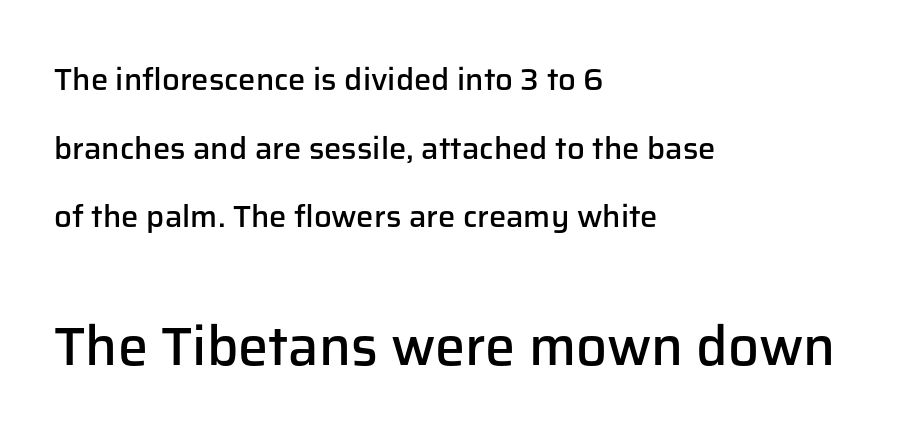
Q: Is the text bold? A: Semi-bold.
Q: Is the text italic (slanted)? A: No, it is upright.
Q: Is the typeface a serif or a sans-serif typeface? A: Sans-serif.
Q: Is the text underlined? A: No.
Q: How is the paragraph aligned? A: Left-aligned.
Q: Is the spacing between letters normal or unusually wide? A: Normal.
Q: Is the spacing between lines tight, normal or loose? A: Loose.
Q: Which block of text is set in a larger size, the first (top) or the second (bottom)? A: The second (bottom) one.
Q: Width (condensed, normal, or wide)? A: Normal.
Q: Stroke contrast? A: Low.
Q: x-height? A: Medium.
Q: Monospaced? A: No.
